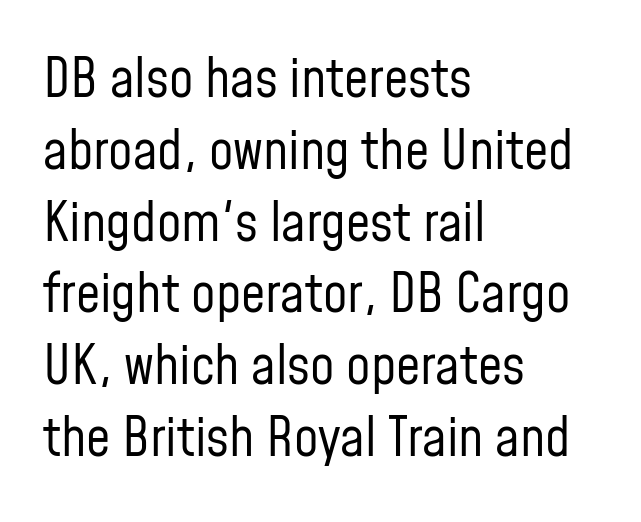
Q: Is the text bold? A: No.
Q: Is the text italic (slanted)? A: No, it is upright.
Q: Is the typeface a serif or a sans-serif typeface? A: Sans-serif.
Q: Is the text underlined? A: No.
Q: How is the paragraph aligned? A: Left-aligned.
Q: Is the spacing between letters normal or unusually wide? A: Normal.
Q: Is the spacing between lines tight, normal or loose? A: Normal.
Q: Width (condensed, normal, or wide)? A: Condensed.
Q: Stroke contrast? A: Low.
Q: x-height? A: Medium.
Q: Monospaced? A: No.
